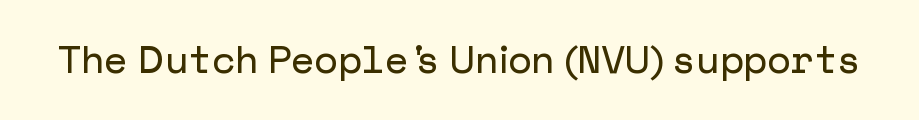
{"serif": "no", "italic": "no", "width": "normal", "stroke_contrast": "low", "x_height": "medium", "underline": "no", "letter_spacing": "normal", "letter_spacing_em": 0.0, "glyph_px": 38}
